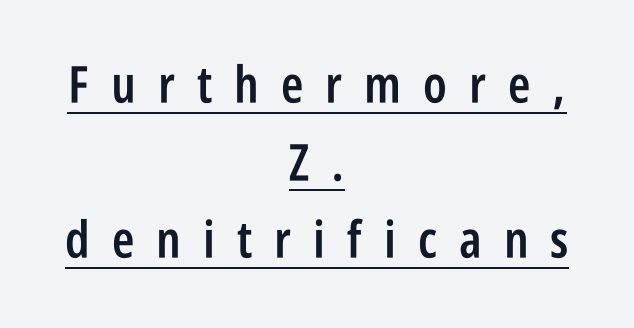
{"serif": "no", "italic": "no", "bold": "semi", "weight": "semibold", "width": "condensed", "stroke_contrast": "low", "x_height": "large", "monospaced": "no", "underline": "yes", "align": "center", "line_spacing": "normal", "line_spacing_ratio": 1.52, "letter_spacing": "wide", "letter_spacing_em": 0.43, "glyph_px": 51}
